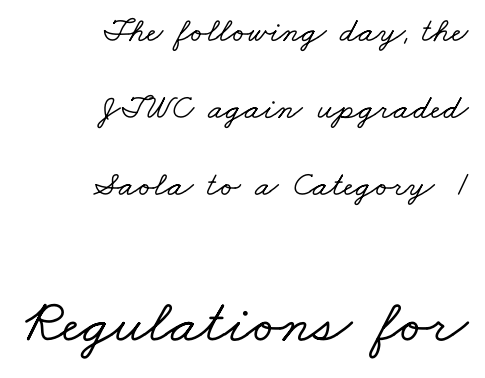
The image shows 62 px wide serif type; set right-aligned, loose line spacing (2.2x), normal letter spacing, not underlined; the second (bottom) block is 1.77x larger; low stroke contrast and a small x-height.
